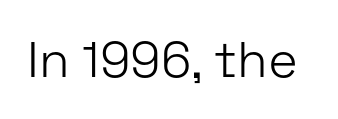
{"serif": "no", "italic": "no", "bold": "no", "weight": "light", "width": "normal", "stroke_contrast": "low", "x_height": "medium", "monospaced": "no", "underline": "no", "letter_spacing": "normal", "letter_spacing_em": 0.0, "glyph_px": 50}
